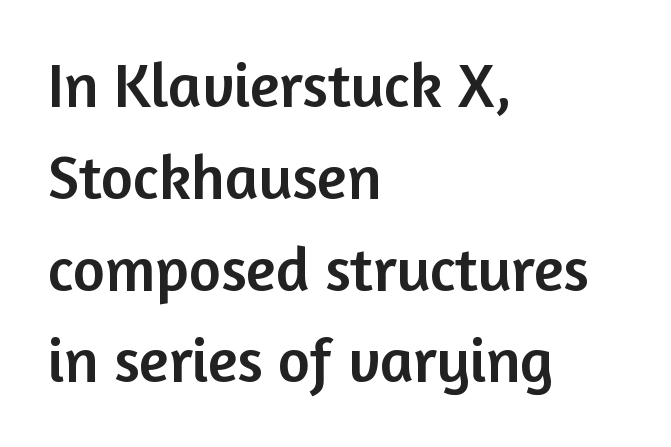
The rendering uses natural spacing where letterforms have individual widths. The gaps between neighbouring characters are ordinary and unremarkable. Classification — sans serif. Decoration check: the copy has no underline.
